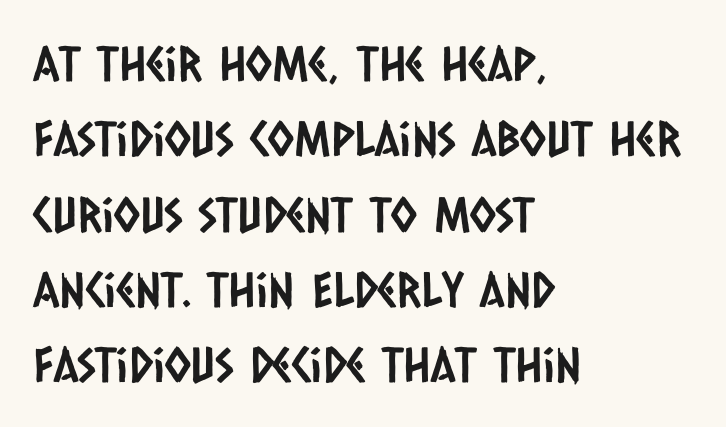
Q: Is the typeface a serif or a sans-serif typeface? A: Sans-serif.
Q: Is the text underlined? A: No.
Q: How is the paragraph aligned? A: Left-aligned.
Q: Is the spacing between letters normal or unusually wide? A: Normal.
Q: Is the spacing between lines tight, normal or loose? A: Normal.
Q: Width (condensed, normal, or wide)? A: Condensed.
Q: Stroke contrast? A: Low.
Q: x-height? A: Large.
Q: Monospaced? A: No.
